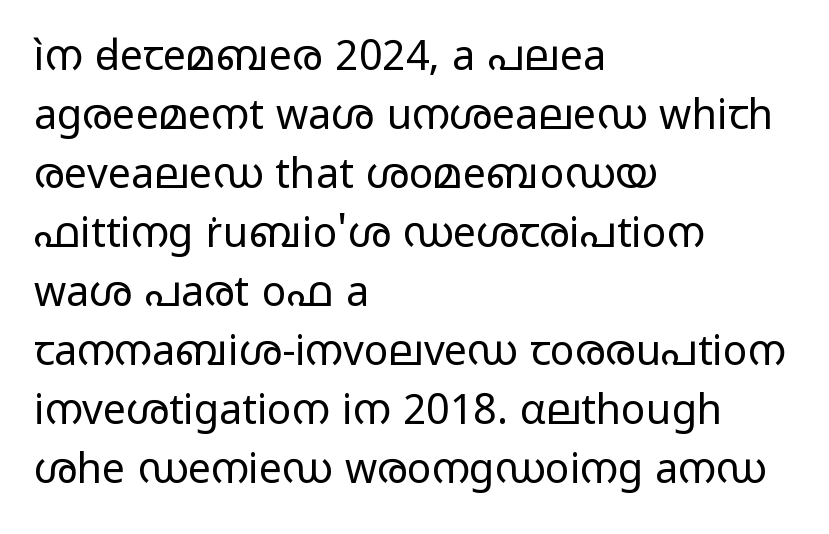
The image shows 41 px regular-weight, wide sans-serif type, upright; set left-aligned, normal line spacing (1.44x), normal letter spacing, not underlined; low stroke contrast and a medium x-height.
